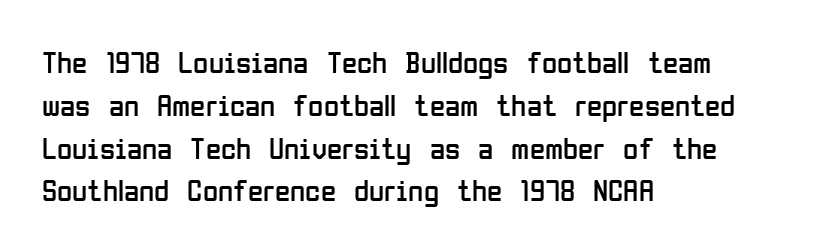
No italicization has been applied; the sample stays upright. The passage shown is not bold in any degree. Typographically, this falls in the sans-serif category. Observe the ordinary spacing: letters are neighbours, not strangers.
